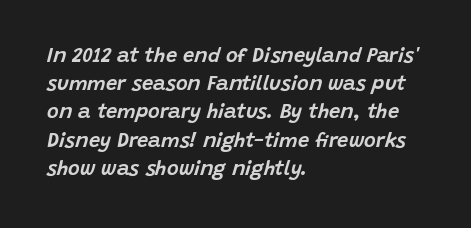
Q: Is the text italic (slanted)? A: Yes, it leans right by about 15 degrees.
Q: Is the text underlined? A: No.
Q: How is the paragraph aligned? A: Left-aligned.
Q: Is the spacing between letters normal or unusually wide? A: Normal.
Q: Is the spacing between lines tight, normal or loose? A: Normal.
